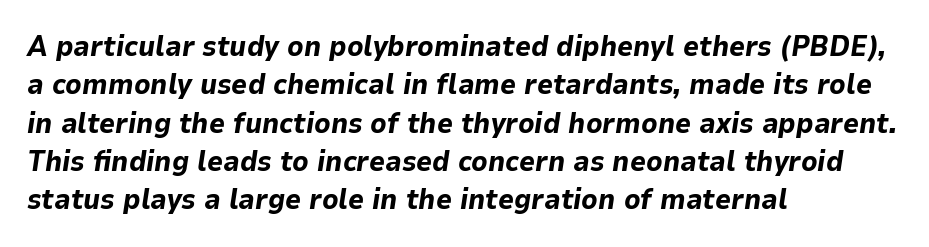
Reading down the block, your eye returns to a fixed left position each line. Set as a true bold cut, around the 700 mark. The foot of each line stays bare and open. These lines are rendered in a variable-pitch font. The text carries the slant typical of an italic or oblique font. Normally led — the rows are evenly, conventionally spaced.
